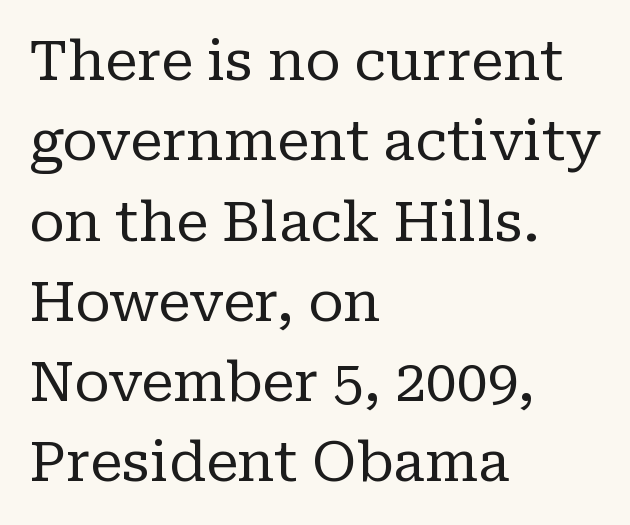
The image shows 55 px regular-weight serif type, upright; set left-aligned, normal line spacing (1.46x), normal letter spacing, not underlined; low stroke contrast and a medium x-height.
